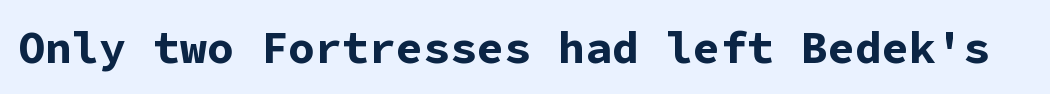
The image shows 45 px bold sans-serif type, upright, monospaced; set normal letter spacing, not underlined; low stroke contrast and a medium x-height.
